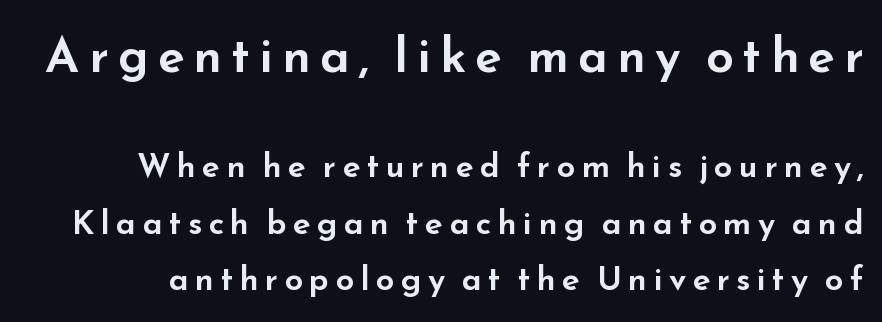
The image shows 49 px wide sans-serif type, upright; set normal line spacing (1.7x), not underlined; the first (top) block is 1.48x larger; low stroke contrast and a small x-height.
